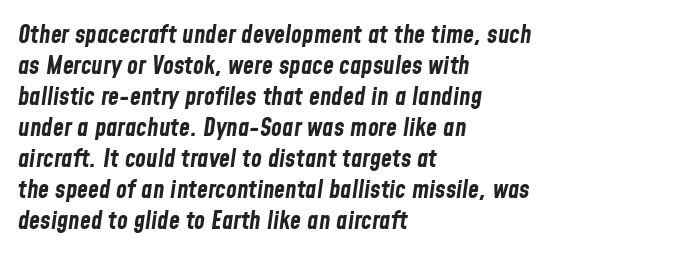
Q: Is the text bold? A: Yes.
Q: Is the text italic (slanted)? A: Yes, it leans right by about 8 degrees.
Q: Is the text underlined? A: No.
Q: How is the paragraph aligned? A: Left-aligned.
Q: Is the spacing between letters normal or unusually wide? A: Normal.
